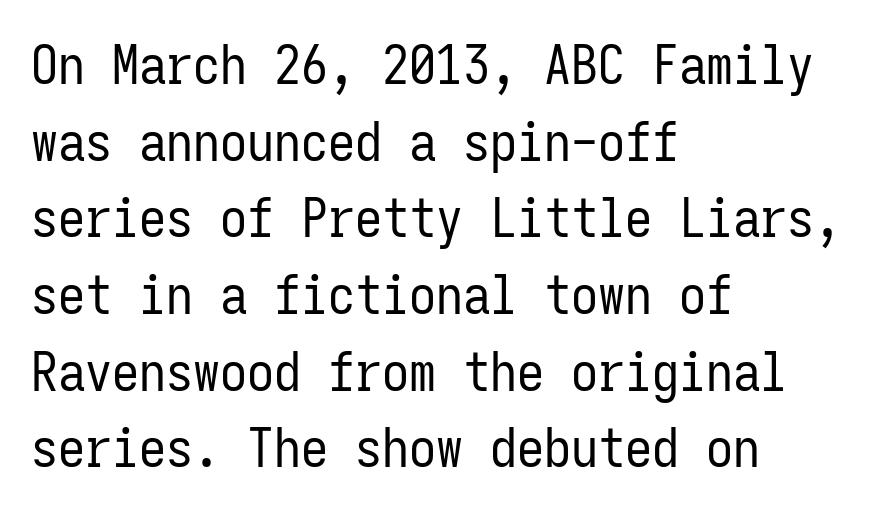
{"serif": "no", "italic": "no", "bold": "no", "weight": "regular", "width": "condensed", "stroke_contrast": "low", "x_height": "medium", "monospaced": "yes", "underline": "no", "align": "left", "line_spacing": "normal", "line_spacing_ratio": 1.42, "letter_spacing": "normal", "letter_spacing_em": 0.0, "glyph_px": 54}
